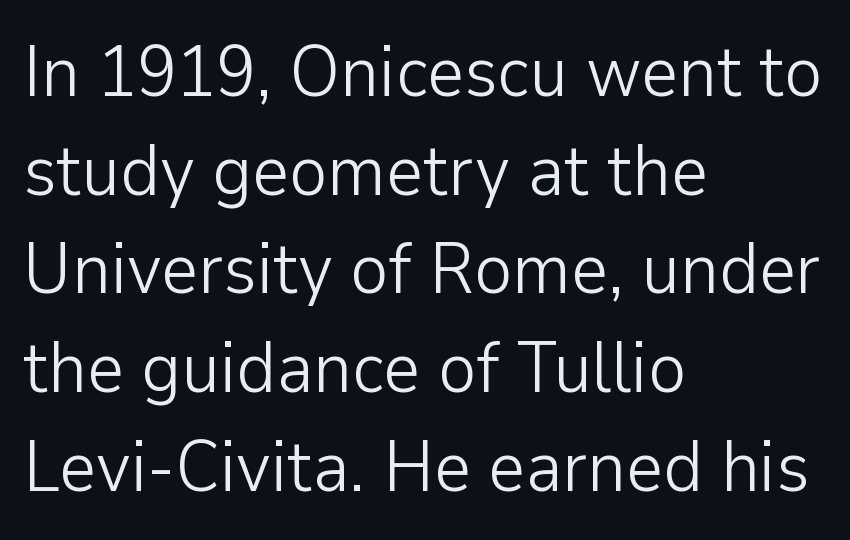
The image shows 72 px light sans-serif type, upright; set left-aligned, normal line spacing (1.37x), normal letter spacing, not underlined; low stroke contrast and a medium x-height.
